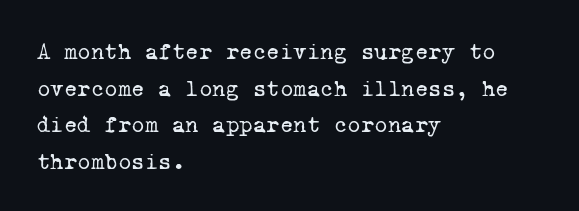
{"bold": "no", "underline": "no", "align": "left", "line_spacing": "normal", "line_spacing_ratio": 1.59, "letter_spacing": "normal", "letter_spacing_em": 0.0, "glyph_px": 23}
